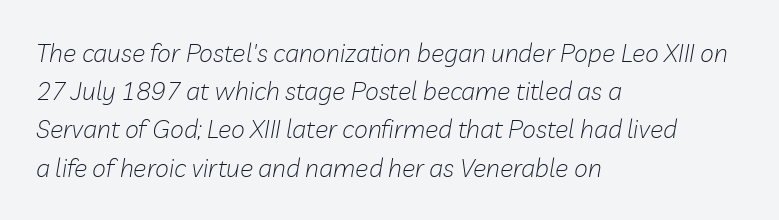
Students, note that the glyphs here touch the page at normal intervals. Stem width sits at or under what a default text font uses. If you drew a ruler down the left edge, every line would touch it. The lines sit at an ordinary, default distance from one another.
